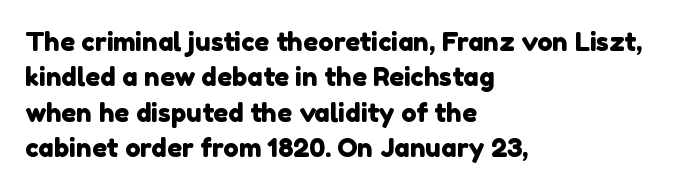
The image shows 26 px text type; set left-aligned, normal line spacing (1.36x), normal letter spacing, not underlined.
